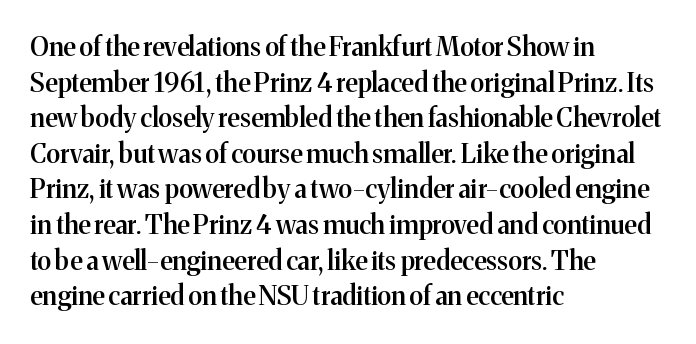
{"italic": "no", "bold": "semi", "underline": "no", "align": "left", "line_spacing": "normal", "line_spacing_ratio": 1.37, "letter_spacing": "normal", "letter_spacing_em": 0.0, "glyph_px": 26}
